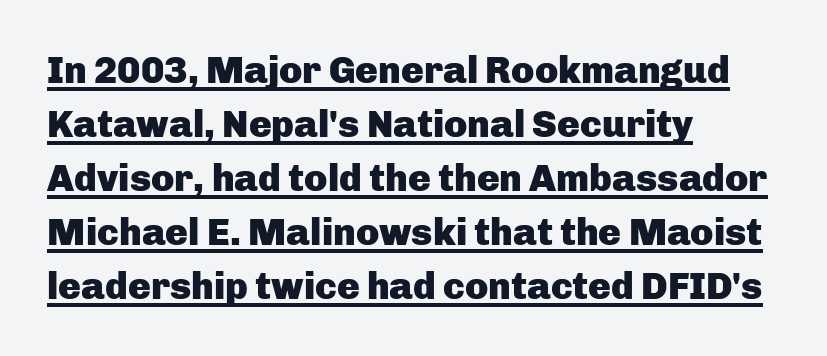
Looks like someone drew a line under every word here. The specimen reads as upright at a glance. A classic flush-left, rag-right setting is used for this passage. Caption: bold face, heavy strokes.
